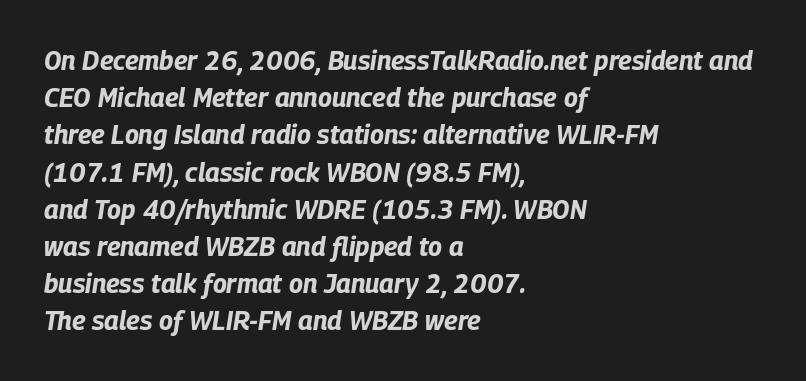
{"italic": "yes", "lean": "right", "slant_degrees": 9, "bold": "yes", "underline": "no", "align": "left", "line_spacing": "normal", "line_spacing_ratio": 1.43, "letter_spacing": "normal", "letter_spacing_em": 0.0, "glyph_px": 26}
